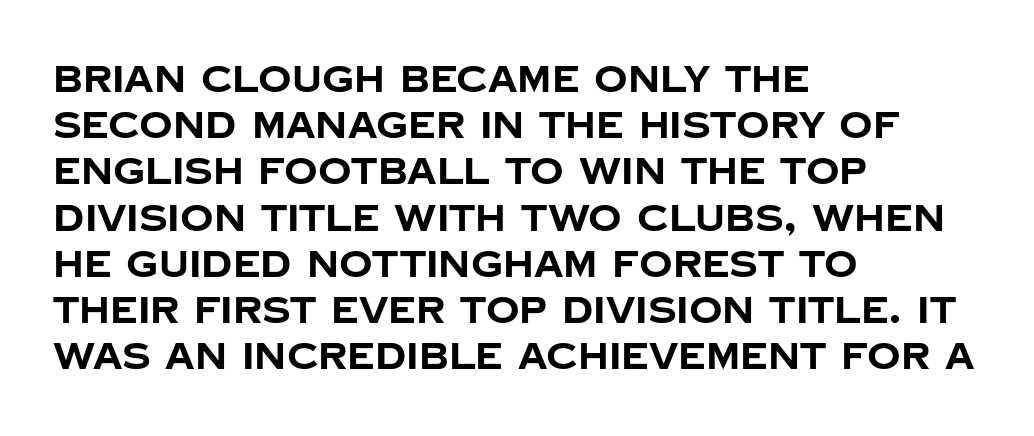
Q: Is the text bold? A: Yes.
Q: Is the text italic (slanted)? A: No, it is upright.
Q: Is the typeface a serif or a sans-serif typeface? A: Sans-serif.
Q: Is the text underlined? A: No.
Q: How is the paragraph aligned? A: Left-aligned.
Q: Is the spacing between letters normal or unusually wide? A: Normal.
Q: Is the spacing between lines tight, normal or loose? A: Normal.
Q: Width (condensed, normal, or wide)? A: Normal.
Q: Stroke contrast? A: Low.
Q: x-height? A: Large.
Q: Monospaced? A: No.
